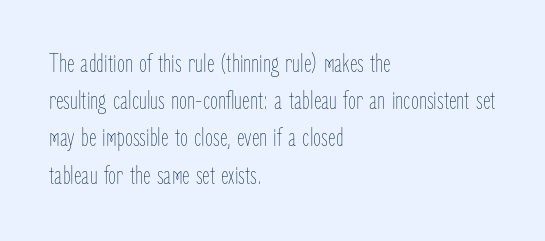
{"italic": "no", "bold": "no", "underline": "no", "align": "left", "line_spacing": "normal", "line_spacing_ratio": 1.43, "letter_spacing": "normal", "letter_spacing_em": 0.0, "glyph_px": 26}
